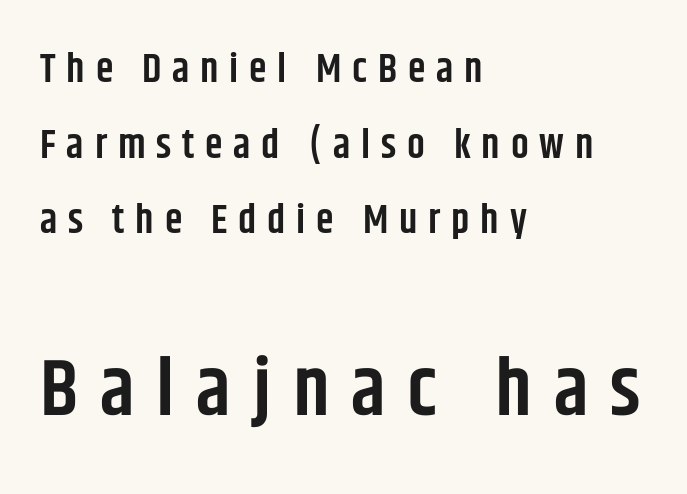
A roman cut, with each character standing at attention. Here the designer chose a conventional face with non-uniform glyph widths. Is this a sans? Yes — the strokes have no serifs. The glyphs are unaccompanied by any horizontal stroke below them. Whoever set this made the second block the dominant, larger element.
